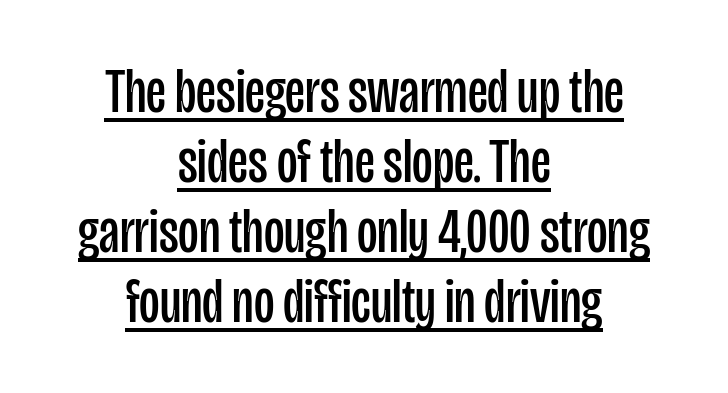
Q: Is the text bold? A: No.
Q: Is the text italic (slanted)? A: No, it is upright.
Q: Is the typeface a serif or a sans-serif typeface? A: Sans-serif.
Q: Is the text underlined? A: Yes.
Q: How is the paragraph aligned? A: Centered.
Q: Is the spacing between letters normal or unusually wide? A: Normal.
Q: Is the spacing between lines tight, normal or loose? A: Tight.
Q: Width (condensed, normal, or wide)? A: Condensed.
Q: Stroke contrast? A: Low.
Q: x-height? A: Large.
Q: Monospaced? A: No.
